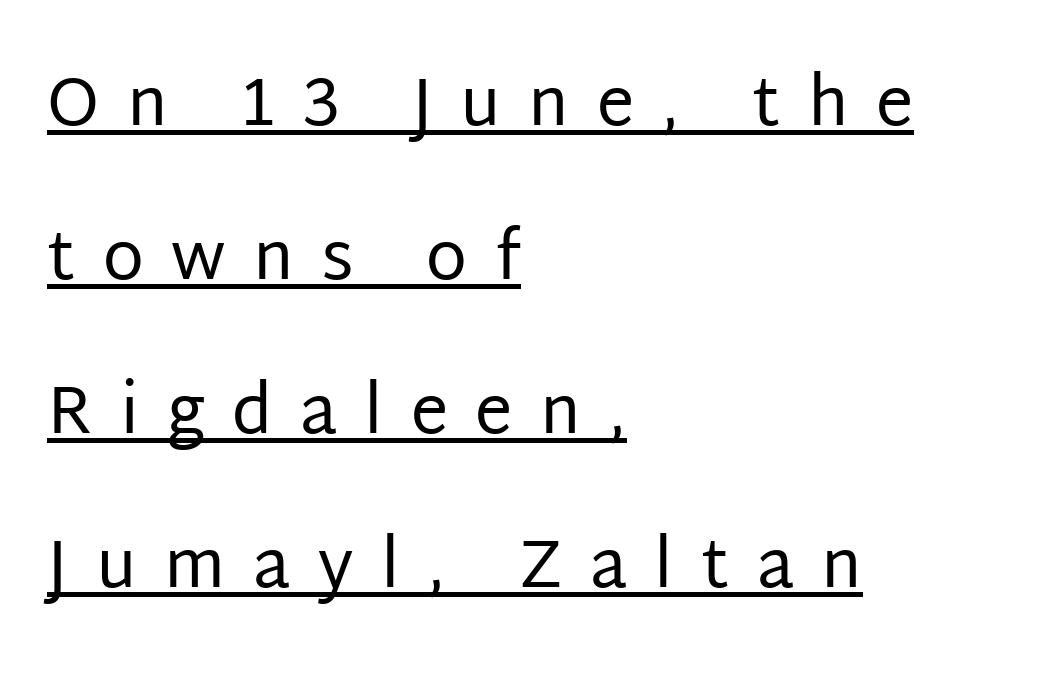
The passage shown stacks its lines with a broad gap. Proportional: the letters do not fall into vertical columns. This rendering widens character spacing well past its baseline value. Does a line run under the words? Yes, clearly.
